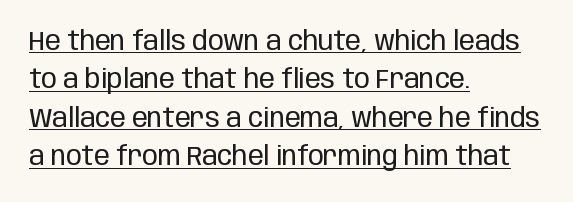
The image shows 26 px text type, upright; set left-aligned, normal line spacing (1.48x), normal letter spacing, underlined.
